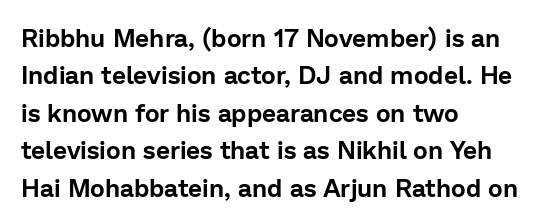
The image shows 25 px text type, upright; set left-aligned, normal line spacing (1.5x), normal letter spacing, not underlined.
